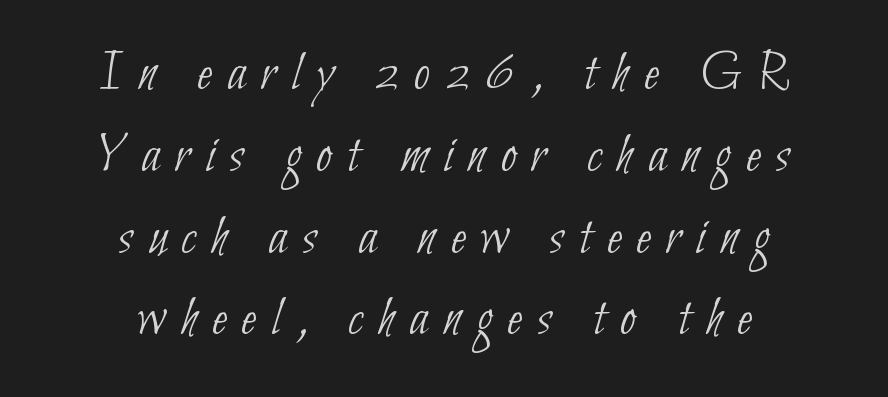
The face used here is rendered with a markedly widened letterfit. Is this a heavy cut? Hardly; it is regular or lighter. Neither beginnings nor endings align; midpoints do. In terms of letterform style, serifs are entirely absent. The glyphs are unaccompanied by any horizontal stroke below them. Summary of vertical rhythm: regular, with standard interline spacing.
